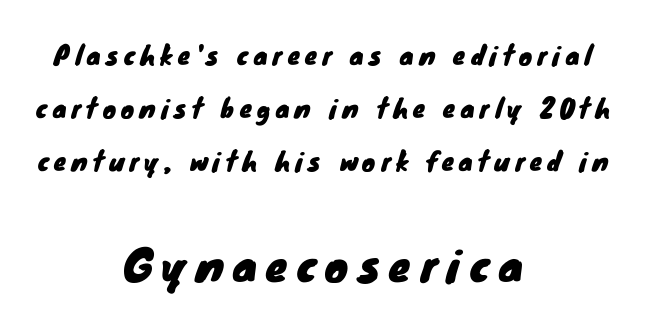
You could fit nearly another row in the gap between these rows. Nobody drew a line under any word here. The compositor balanced each line on the midline. Characters follow at a spacing far wider than the type designer built in.
